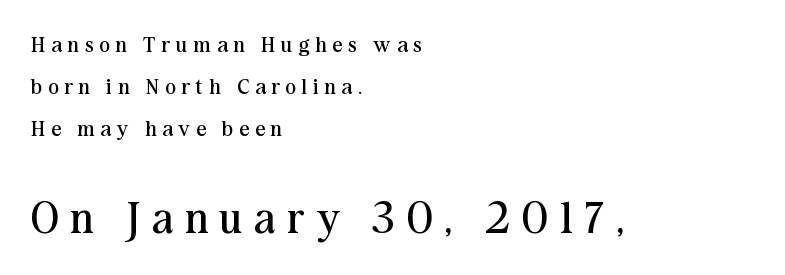
{"serif": "yes", "italic": "no", "bold": "no", "weight": "regular", "width": "normal", "stroke_contrast": "medium", "x_height": "medium", "monospaced": "no", "underline": "no", "align": "left", "line_spacing": "loose", "line_spacing_ratio": 1.9, "letter_spacing": "wide", "letter_spacing_em": 0.27, "larger_block": "second", "size_ratio": 2.0, "glyph_px": 44}
